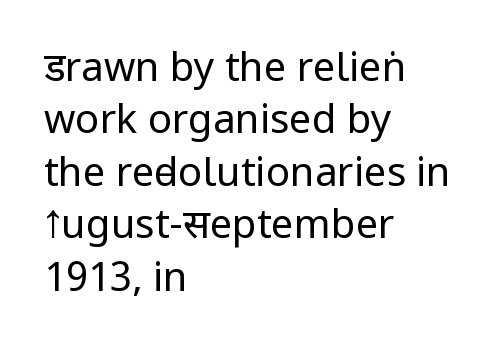
The image shows 40 px regular-weight, condensed sans-serif type, upright; set left-aligned, normal line spacing (1.31x), normal letter spacing, not underlined; low stroke contrast.
